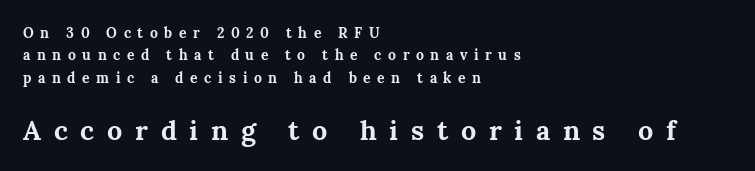
Where is the straight margin? On the left. Between these two stacked blocks, the lower one wins on size. Tracking value appears strongly positive — letters spread wide. Glance below the letters and you will spot only blank space.
